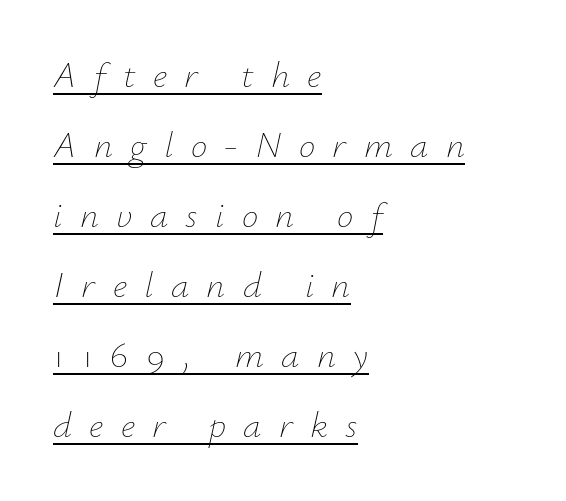
Q: Is the text bold? A: No.
Q: Is the text italic (slanted)? A: Yes, it leans right by about 12 degrees.
Q: Is the text underlined? A: Yes.
Q: How is the paragraph aligned? A: Left-aligned.
Q: Is the spacing between letters normal or unusually wide? A: Unusually wide.
Q: Width (condensed, normal, or wide)? A: Normal.
Q: Stroke contrast? A: Low.
Q: x-height? A: Small.
Q: Monospaced? A: No.
